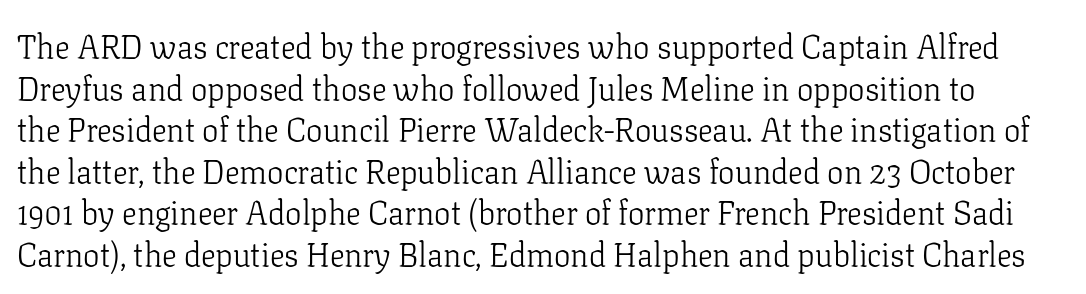
{"serif": "yes", "italic": "no", "bold": "no", "weight": "light", "width": "normal", "stroke_contrast": "low", "x_height": "medium", "monospaced": "no", "underline": "no", "line_spacing": "normal", "line_spacing_ratio": 1.26, "letter_spacing": "normal", "letter_spacing_em": 0.0, "glyph_px": 33}
